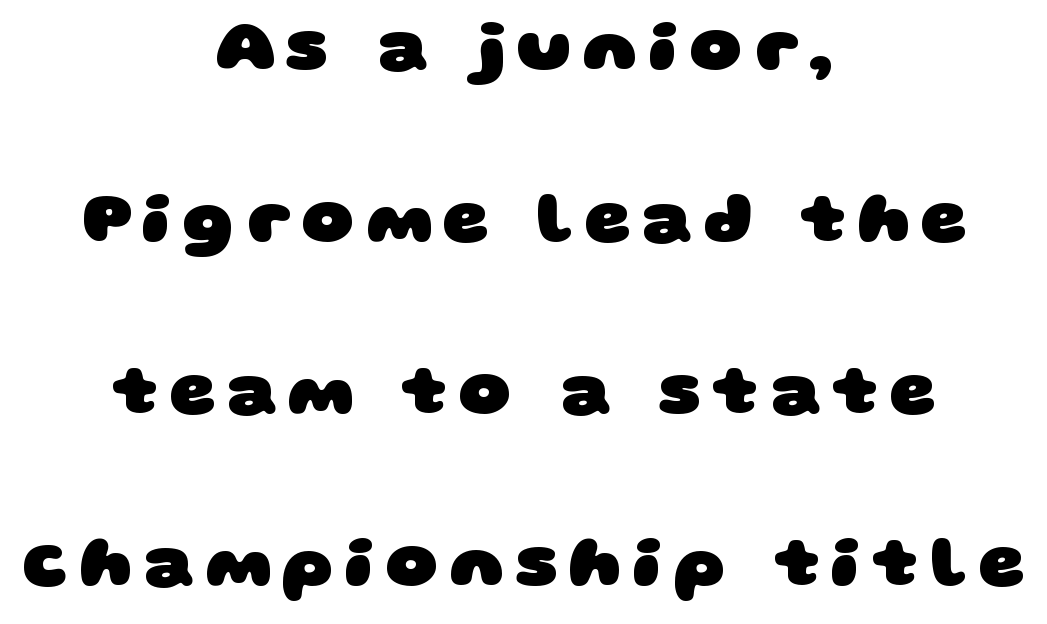
Q: Is the text bold? A: Yes.
Q: Is the typeface a serif or a sans-serif typeface? A: Sans-serif.
Q: Is the text underlined? A: No.
Q: How is the paragraph aligned? A: Centered.
Q: Is the spacing between lines tight, normal or loose? A: Loose.
Q: Width (condensed, normal, or wide)? A: Wide.
Q: Stroke contrast? A: Low.
Q: x-height? A: Large.
Q: Monospaced? A: No.
